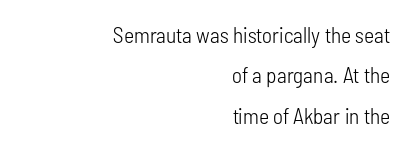
Horizontally, the lines are justified to the trailing edge only. The letters stand straight up with perfectly vertical stems. Words float on clear page, feet unadorned. The cut favours lightness, reaching ordinary text weight at its darkest. Inter-character spacing is left at the font's built-in metrics.
